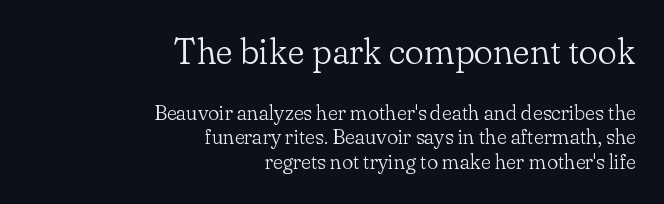
{"serif": "yes", "italic": "no", "bold": "no", "weight": "light", "width": "normal", "stroke_contrast": "low", "x_height": "small", "monospaced": "no", "underline": "no", "align": "right", "line_spacing_ratio": 1.17, "letter_spacing": "normal", "letter_spacing_em": 0.0, "larger_block": "first", "size_ratio": 1.71, "glyph_px": 36}
